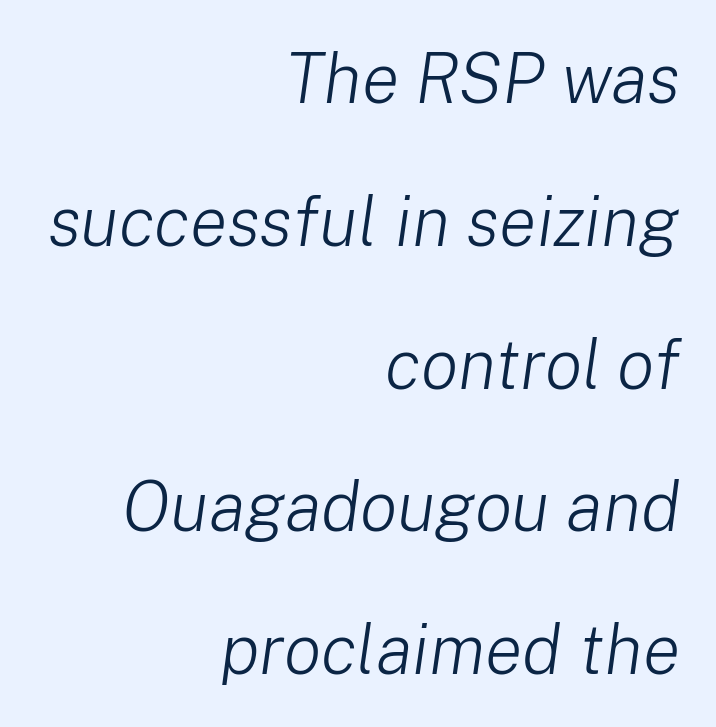
The image shows 70 px light type, italic (leaning right); set right-aligned, loose line spacing (2.04x), normal letter spacing, not underlined; low stroke contrast and a medium x-height.
